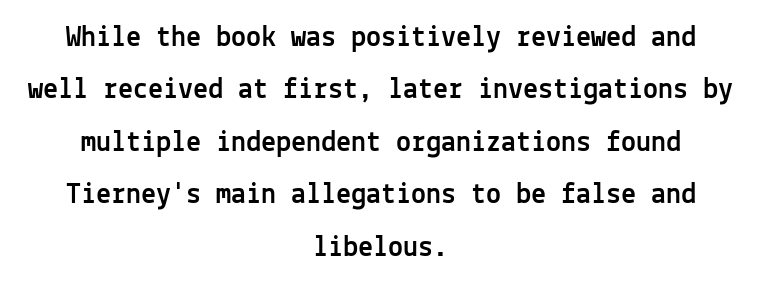
The image shows 30 px sans-serif type, upright, monospaced; set centered, line spacing 1.75x, normal letter spacing, not underlined; a medium x-height.
